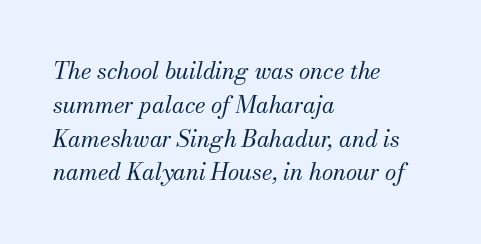
{"italic": "yes", "lean": "right", "slant_degrees": 13, "bold": "no", "underline": "no", "align": "left", "line_spacing": "normal", "line_spacing_ratio": 1.47, "letter_spacing": "normal", "letter_spacing_em": 0.0, "glyph_px": 23}
